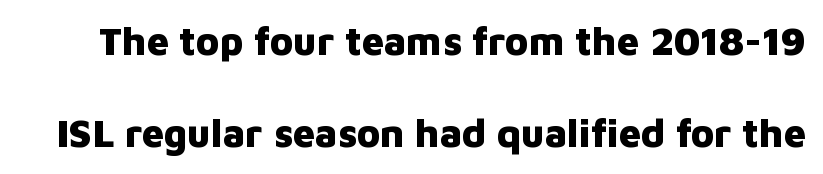
The image shows 39 px heavy sans-serif type, upright; set loose line spacing (2.36x), normal letter spacing, not underlined; low stroke contrast and a medium x-height.
